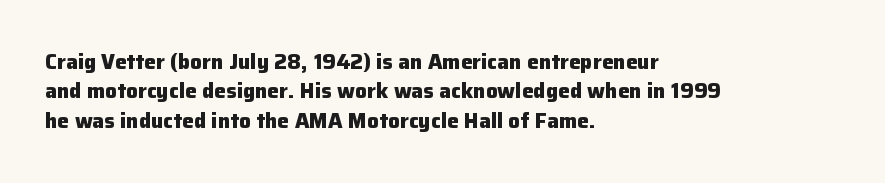
Q: Is the text bold? A: Yes.
Q: Is the text italic (slanted)? A: No, it is upright.
Q: Is the text underlined? A: No.
Q: How is the paragraph aligned? A: Left-aligned.
Q: Is the spacing between letters normal or unusually wide? A: Normal.
Q: Is the spacing between lines tight, normal or loose? A: Normal.
